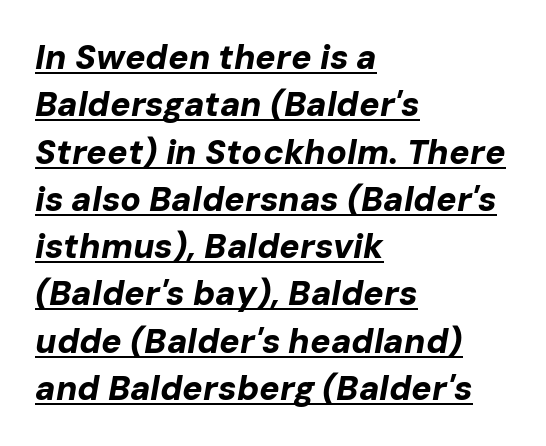
The image shows 34 px bold type, italic (leaning right); set left-aligned, normal line spacing (1.39x), normal letter spacing, underlined; low stroke contrast and a medium x-height.
